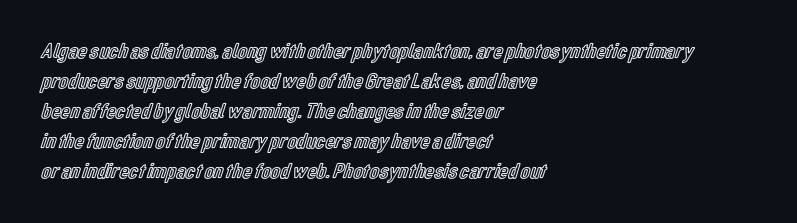
Decoration check: the copy has no underline. The line-height multiplier appears to be the usual default. In CSS terms this would be text-align: left. Words appear dense and cohesive because spacing is normal.
